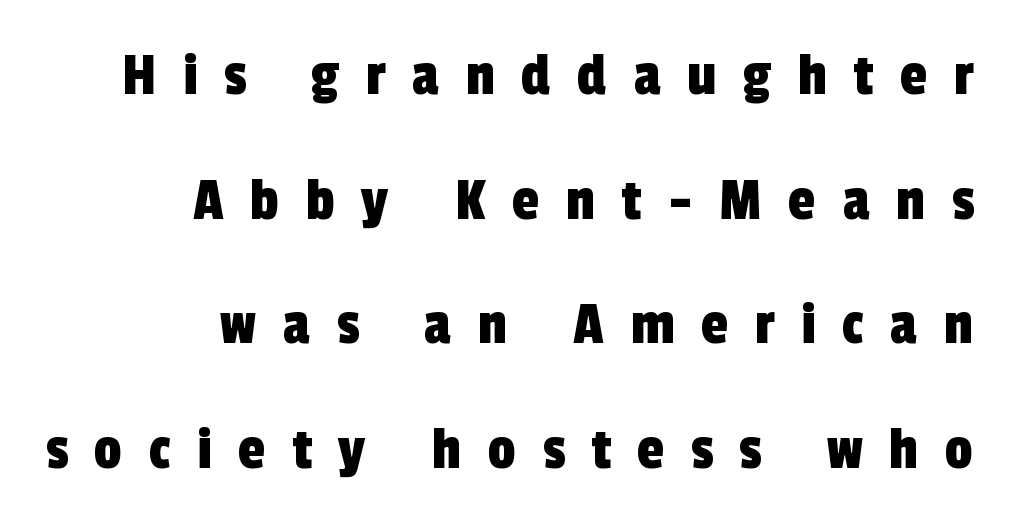
{"serif": "no", "width": "condensed", "x_height": "medium", "monospaced": "no", "underline": "no", "align": "right", "line_spacing": "loose", "line_spacing_ratio": 2.01, "letter_spacing": "wide", "letter_spacing_em": 0.43, "glyph_px": 62}
